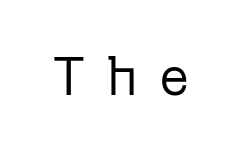
{"serif": "no", "italic": "no", "bold": "no", "weight": "regular", "width": "normal", "stroke_contrast": "low", "x_height": "medium", "underline": "no", "letter_spacing": "wide", "letter_spacing_em": 0.4, "glyph_px": 53}
